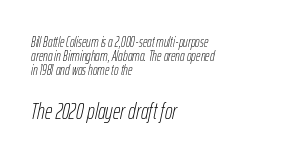
{"italic": "yes", "lean": "right", "slant_degrees": 12, "bold": "no", "underline": "no", "align": "left", "line_spacing": "tight", "line_spacing_ratio": 1.01, "letter_spacing": "normal", "letter_spacing_em": 0.0, "larger_block": "second", "size_ratio": 1.64, "glyph_px": 23}
